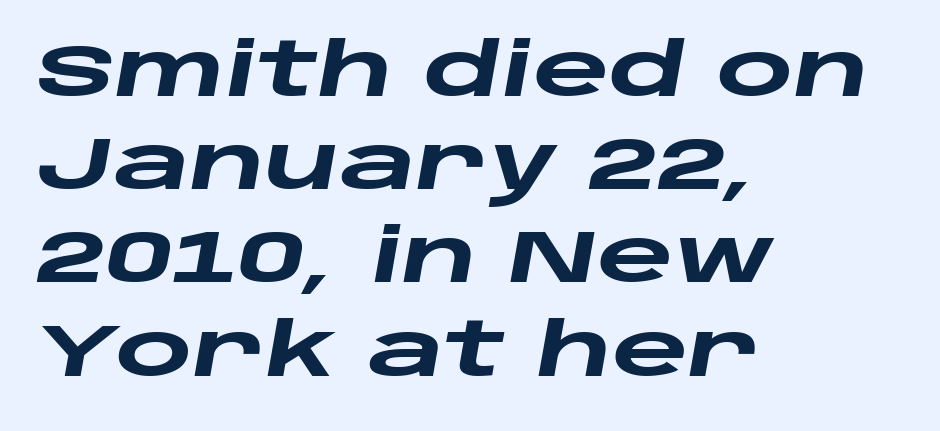
Alignment: flush left. This rendering leaves character spacing at its baseline value. Emphasis by weight is at full strength: bold. The axis of the letterforms is tilted away from vertical. Descenders hang freely into open space.
